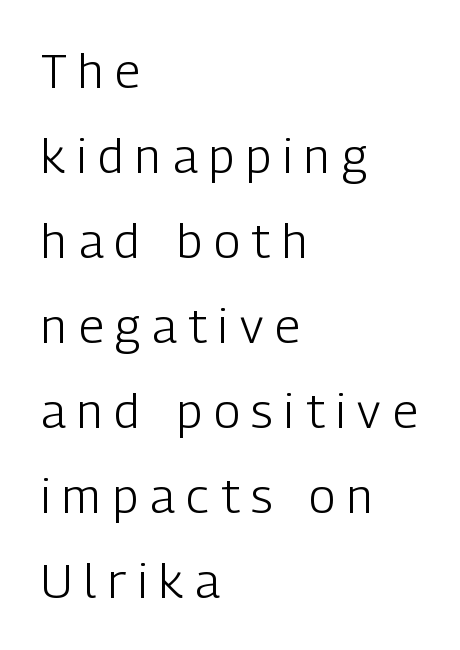
Q: Is the text bold? A: No.
Q: Is the text italic (slanted)? A: No, it is upright.
Q: Is the typeface a serif or a sans-serif typeface? A: Sans-serif.
Q: Is the text underlined? A: No.
Q: How is the paragraph aligned? A: Left-aligned.
Q: Is the spacing between letters normal or unusually wide? A: Unusually wide.
Q: Width (condensed, normal, or wide)? A: Condensed.
Q: Stroke contrast? A: Low.
Q: x-height? A: Medium.
Q: Monospaced? A: No.
